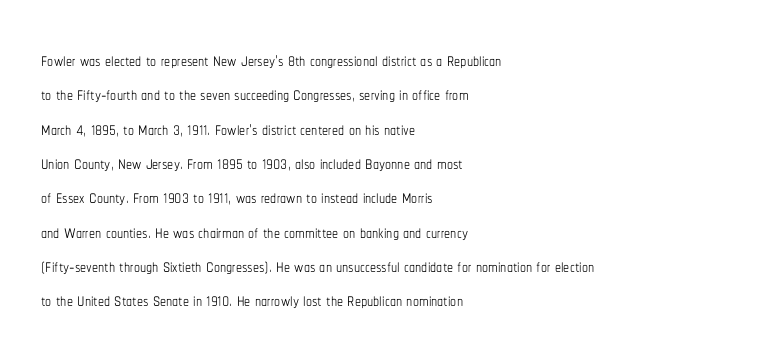
{"italic": "no", "bold": "no", "underline": "no", "align": "left", "line_spacing": "normal", "line_spacing_ratio": 1.43, "letter_spacing": "normal", "letter_spacing_em": 0.0, "glyph_px": 24}
